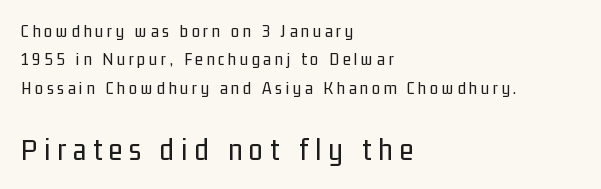
A student would notice the bottom passage is typeset larger than what precedes it. Do the characters align in a grid? No, the font is proportional. I'd call this a sans setting — the letters go barefoot. Is the type heavy? It reads as light-to-regular instead.
